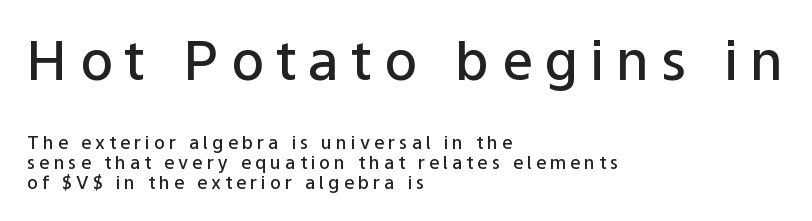
Each word looks stretched out because of the extra space between its letters. The compositor pushed each line to the left boundary. Nope, not italic — everything's standing straight. The passage shown is typed in a proportional face where columns would drift. Is the lower block the larger one? No — the upper block carries the bigger type. The designer dialed line spacing down below the default.
